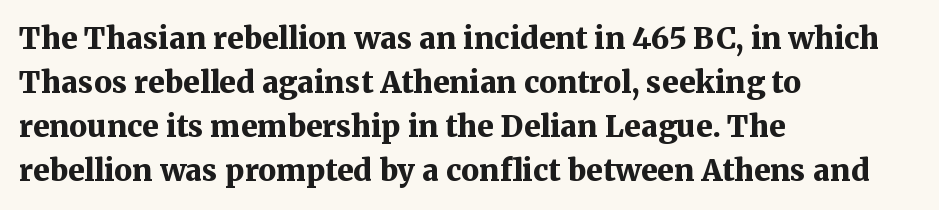
{"serif": "yes", "italic": "no", "bold": "yes", "weight": "bold", "width": "normal", "stroke_contrast": "medium", "x_height": "medium", "monospaced": "no", "underline": "no", "align": "left", "line_spacing": "normal", "line_spacing_ratio": 1.47, "letter_spacing": "normal", "letter_spacing_em": 0.0, "glyph_px": 30}
